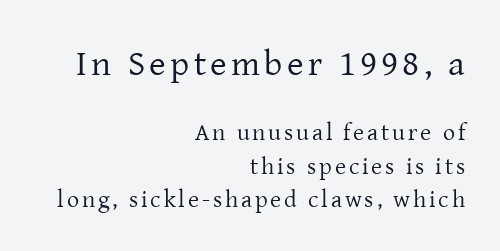
The image shows 36 px regular-weight serif type, upright; set right-aligned, normal line spacing (1.38x), not underlined; the first (top) block is 1.5x larger; low stroke contrast and a medium x-height.
